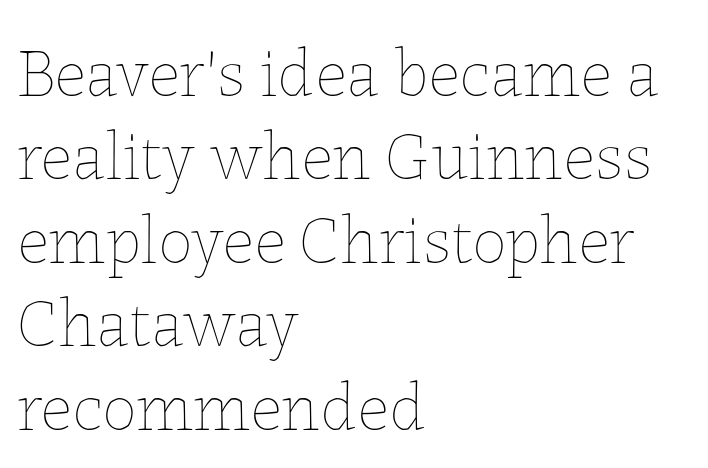
Looks like regular typesetting: each glyph gets only the width it needs. The letters stand straight up with perfectly vertical stems. This sample is left-justified, so line endings fall wherever the words run out. The string is rendered with underlining switched off. The weight would be labelled regular, book, light, or lighter still. The passage shown has conventional tracking throughout.
